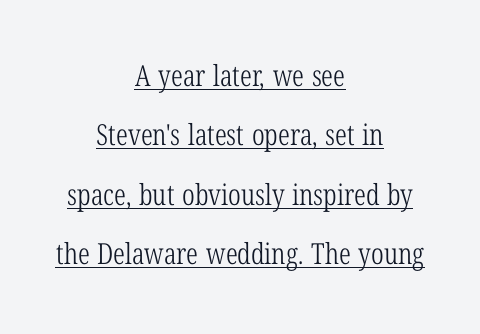
{"serif": "yes", "italic": "no", "bold": "no", "weight": "light", "width": "condensed", "stroke_contrast": "low", "x_height": "medium", "monospaced": "no", "underline": "yes", "align": "center", "line_spacing": "loose", "line_spacing_ratio": 2.05, "letter_spacing": "normal", "letter_spacing_em": 0.0, "glyph_px": 29}
